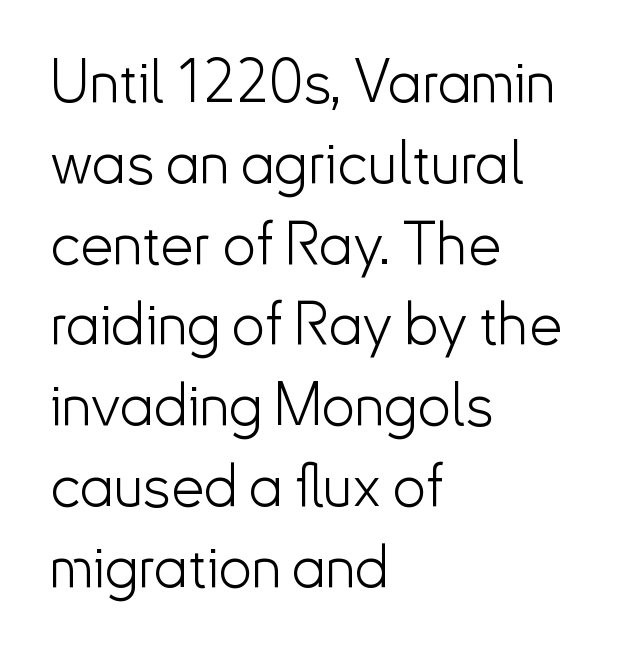
The image shows 59 px light sans-serif type, upright; set left-aligned, normal line spacing (1.37x), normal letter spacing, not underlined; low stroke contrast and a small x-height.
